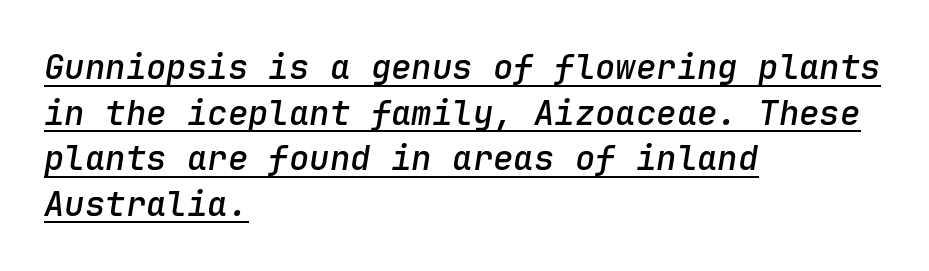
The image shows 34 px semibold type, italic (leaning right), monospaced; set left-aligned, normal line spacing (1.34x), normal letter spacing, underlined; low stroke contrast and a medium x-height.
